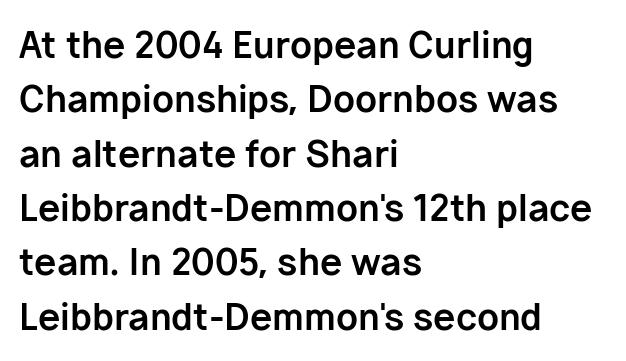
{"serif": "no", "italic": "no", "bold": "yes", "weight": "bold", "width": "normal", "stroke_contrast": "low", "x_height": "medium", "monospaced": "no", "underline": "no", "align": "left", "line_spacing": "normal", "line_spacing_ratio": 1.51, "letter_spacing": "normal", "letter_spacing_em": 0.0, "glyph_px": 36}
